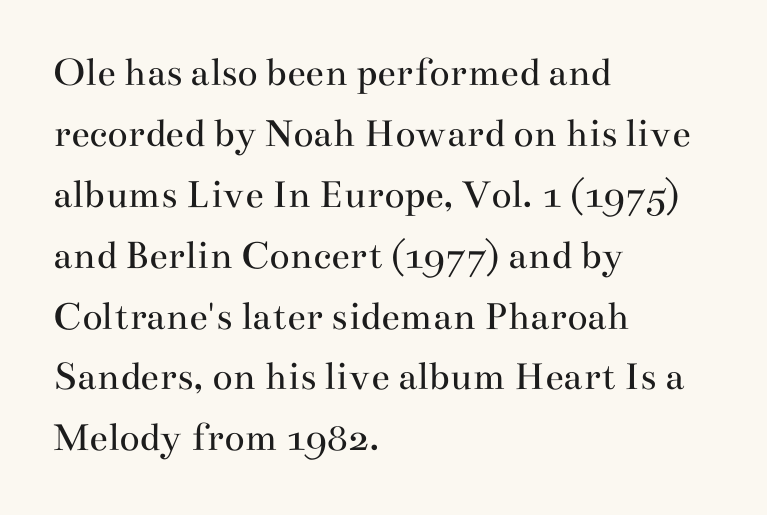
Q: Is the text bold? A: No.
Q: Is the text italic (slanted)? A: No, it is upright.
Q: Is the typeface a serif or a sans-serif typeface? A: Serif.
Q: Is the text underlined? A: No.
Q: How is the paragraph aligned? A: Left-aligned.
Q: Is the spacing between letters normal or unusually wide? A: Normal.
Q: Is the spacing between lines tight, normal or loose? A: Normal.
Q: Width (condensed, normal, or wide)? A: Wide.
Q: Stroke contrast? A: Medium.
Q: x-height? A: Small.
Q: Monospaced? A: No.
